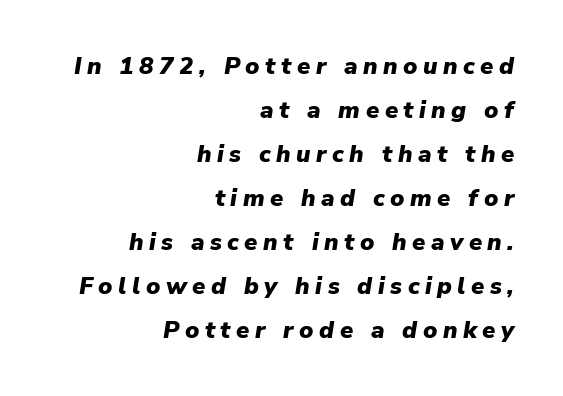
{"italic": "yes", "lean": "right", "slant_degrees": 9, "bold": "yes", "underline": "no", "align": "right", "line_spacing_ratio": 1.83, "letter_spacing": "wide", "letter_spacing_em": 0.23, "glyph_px": 24}
